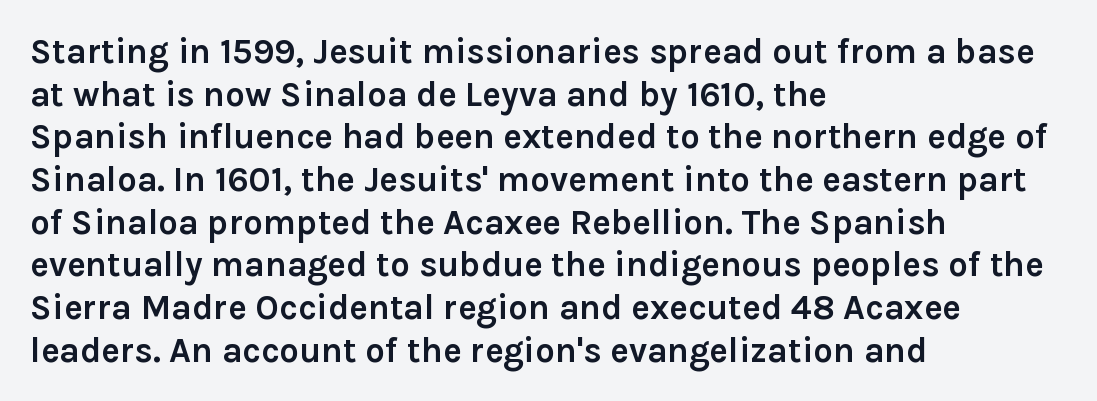
Q: Is the text bold? A: Yes.
Q: Is the text italic (slanted)? A: No, it is upright.
Q: Is the typeface a serif or a sans-serif typeface? A: Sans-serif.
Q: Is the text underlined? A: No.
Q: How is the paragraph aligned? A: Left-aligned.
Q: Is the spacing between letters normal or unusually wide? A: Normal.
Q: Width (condensed, normal, or wide)? A: Normal.
Q: Stroke contrast? A: Low.
Q: x-height? A: Medium.
Q: Monospaced? A: No.
